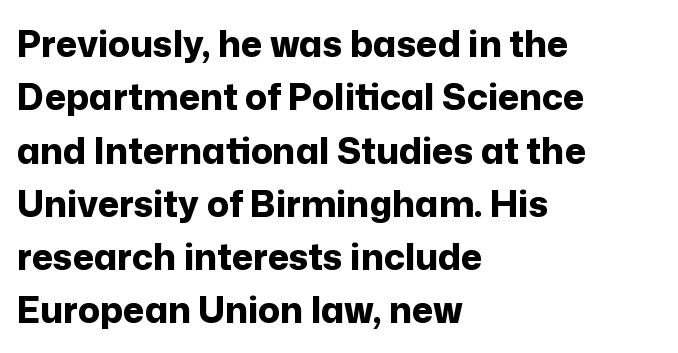
Q: Is the text bold? A: Yes.
Q: Is the text italic (slanted)? A: No, it is upright.
Q: Is the typeface a serif or a sans-serif typeface? A: Sans-serif.
Q: Is the text underlined? A: No.
Q: How is the paragraph aligned? A: Left-aligned.
Q: Is the spacing between letters normal or unusually wide? A: Normal.
Q: Is the spacing between lines tight, normal or loose? A: Normal.
Q: Width (condensed, normal, or wide)? A: Normal.
Q: Stroke contrast? A: Low.
Q: x-height? A: Medium.
Q: Monospaced? A: No.
